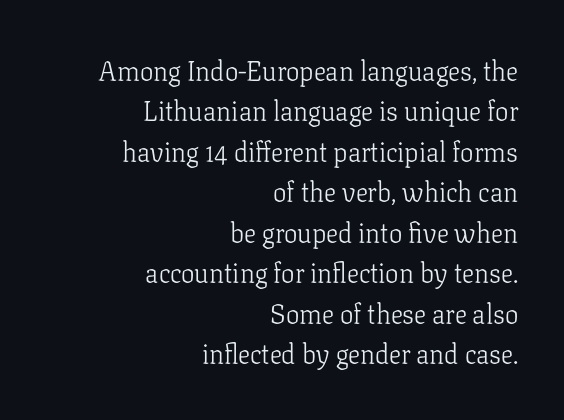
The image shows 27 px text type, upright; set right-aligned, normal line spacing (1.5x), normal letter spacing, not underlined.
